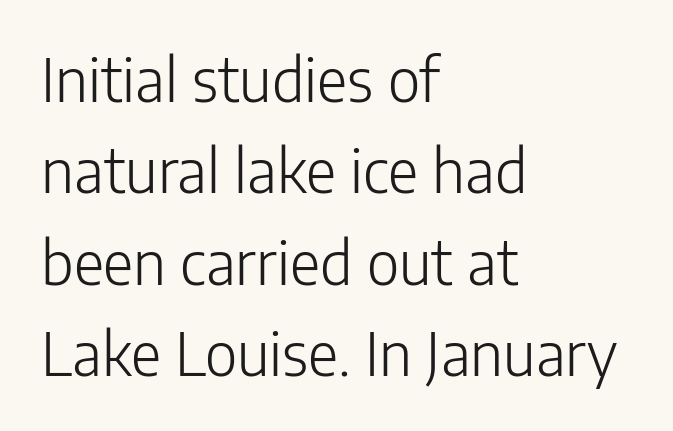
{"serif": "no", "italic": "no", "bold": "no", "weight": "light", "width": "normal", "stroke_contrast": "low", "x_height": "medium", "monospaced": "no", "underline": "no", "align": "left", "line_spacing": "normal", "line_spacing_ratio": 1.55, "letter_spacing": "normal", "letter_spacing_em": 0.0, "glyph_px": 59}
